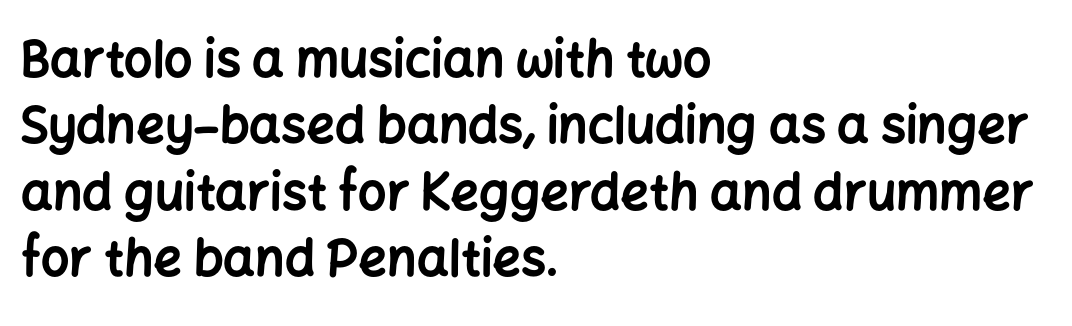
{"serif": "no", "italic": "no", "bold": "yes", "weight": "bold", "width": "normal", "stroke_contrast": "low", "x_height": "medium", "monospaced": "no", "underline": "no", "align": "left", "line_spacing": "normal", "line_spacing_ratio": 1.33, "letter_spacing": "normal", "letter_spacing_em": 0.0, "glyph_px": 50}
